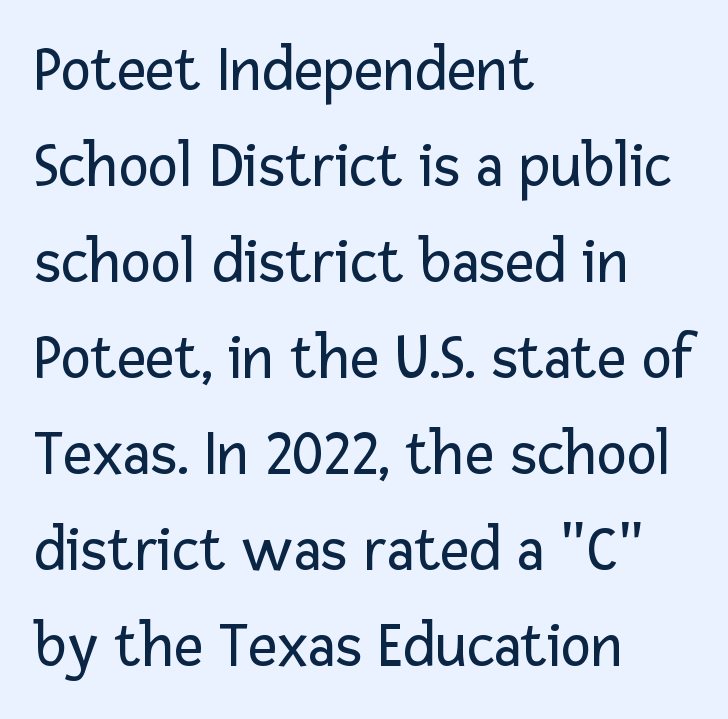
The typesetter chose a ragged-right arrangement here. Spacing verdict: proportional, widths tailored to each character. Font category for this specimen: sans-serif. Whoever set this chose a conventional vertical rhythm. Nothing unusual about the tracking: characters are spaced as the font intends.
